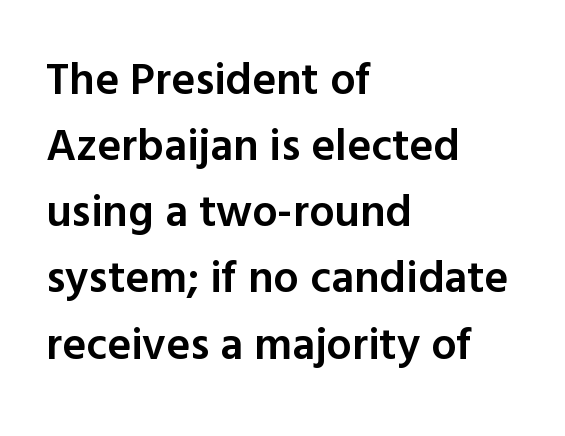
Q: Is the text bold? A: Semi-bold.
Q: Is the text italic (slanted)? A: No, it is upright.
Q: Is the typeface a serif or a sans-serif typeface? A: Sans-serif.
Q: Is the text underlined? A: No.
Q: How is the paragraph aligned? A: Left-aligned.
Q: Is the spacing between letters normal or unusually wide? A: Normal.
Q: Is the spacing between lines tight, normal or loose? A: Normal.
Q: Width (condensed, normal, or wide)? A: Normal.
Q: x-height? A: Medium.
Q: Monospaced? A: No.
